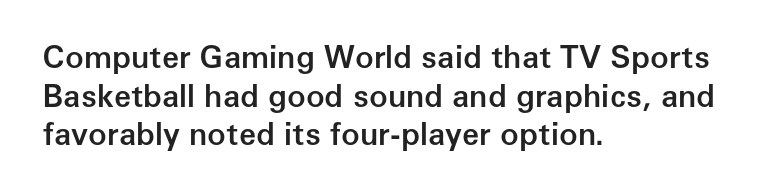
The image shows 31 px semibold sans-serif type, upright; set left-aligned, normal line spacing (1.25x), normal letter spacing, not underlined; low stroke contrast and a medium x-height.
